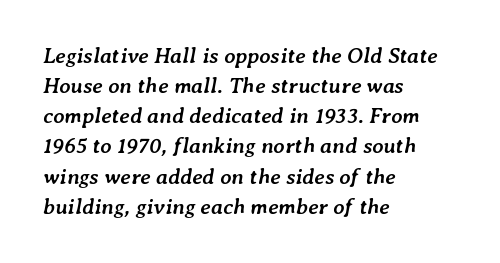
{"italic": "yes", "lean": "right", "slant_degrees": 7, "bold": "yes", "underline": "no", "align": "left", "line_spacing": "normal", "line_spacing_ratio": 1.37, "letter_spacing": "normal", "letter_spacing_em": 0.0, "glyph_px": 22}
